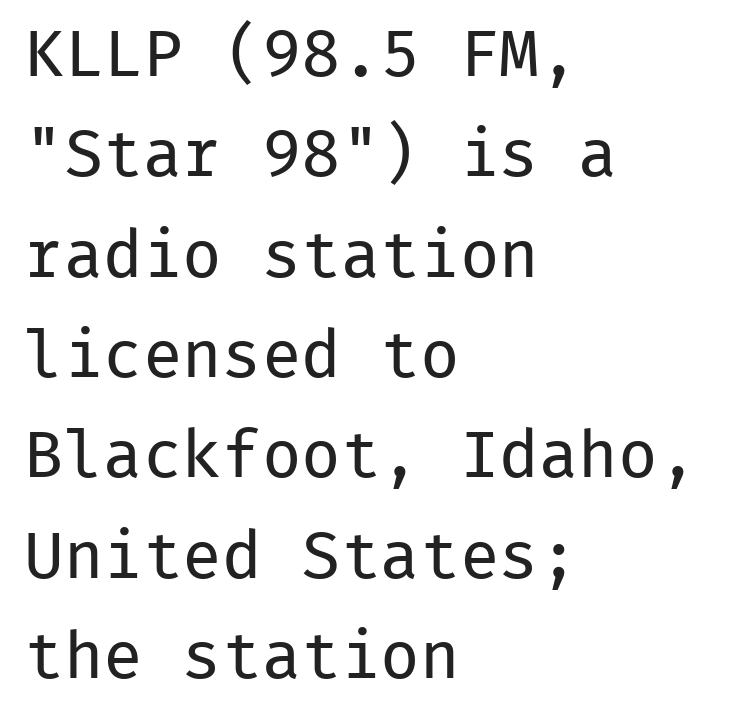
The image shows 66 px regular-weight sans-serif type, upright, monospaced; set left-aligned, normal line spacing (1.52x), normal letter spacing, not underlined; low stroke contrast and a medium x-height.
